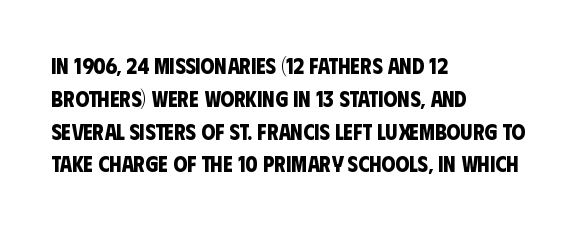
Q: Is the text bold? A: Yes.
Q: Is the text underlined? A: No.
Q: How is the paragraph aligned? A: Left-aligned.
Q: Is the spacing between letters normal or unusually wide? A: Normal.
Q: Is the spacing between lines tight, normal or loose? A: Normal.
